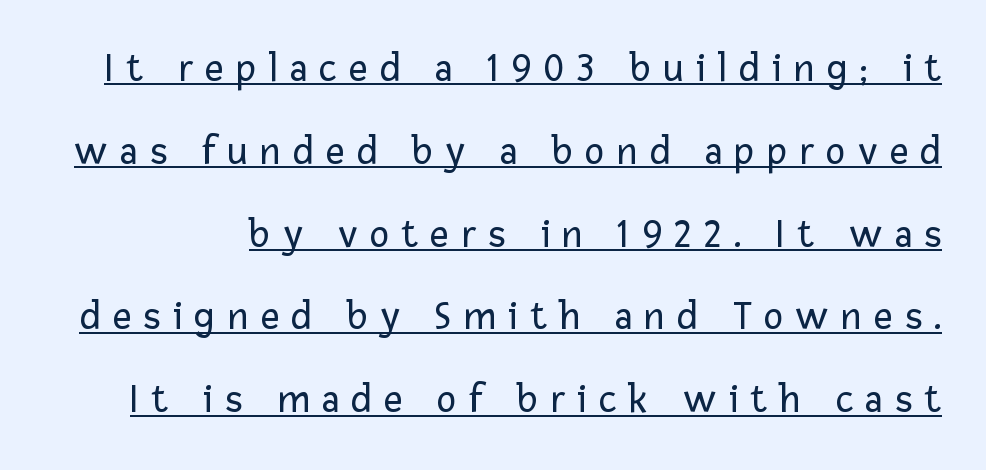
{"serif": "no", "italic": "no", "bold": "no", "weight": "regular", "width": "normal", "stroke_contrast": "low", "x_height": "medium", "monospaced": "no", "underline": "yes", "line_spacing": "loose", "line_spacing_ratio": 2.02, "letter_spacing": "wide", "letter_spacing_em": 0.3, "glyph_px": 41}
